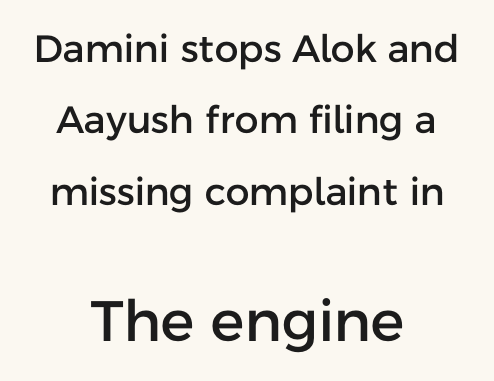
The image shows 57 px sans-serif type, upright; set centered, line spacing 1.88x, normal letter spacing, not underlined; the second (bottom) block is 1.5x larger; low stroke contrast and a medium x-height.
